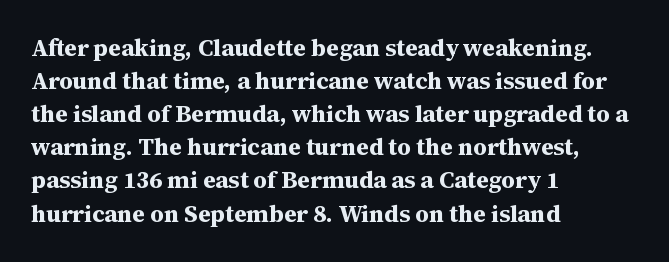
These lines keep a tight, regular rhythm from letter to letter. Heavy-handed strokes throughout: this text is bold. A normal amount of white space separates one row of letters from the next. The font's upright variant was chosen for this text. The string is rendered with underlining switched off. Which margin do the lines hug? The left one — the right edge is uneven.
